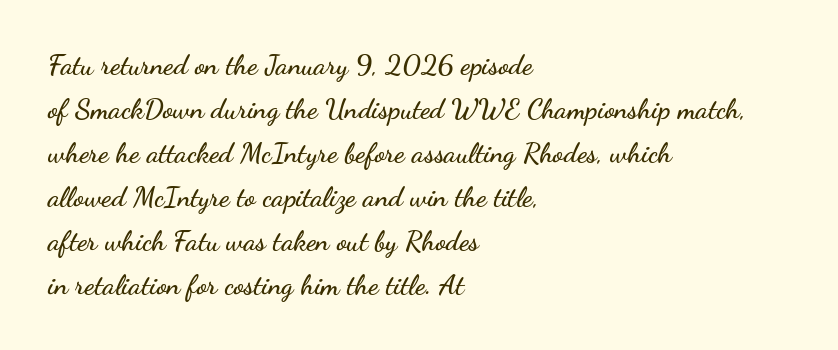
Caption: multi-line text, flush left, ragged right. Serif or sans? Sans — the stroke terminals are bare. This sample keeps an unexceptional amount of space between lines. You could call the tracking neutral — neither tight nor loose. Only glyphs here, with clear space below each row.
